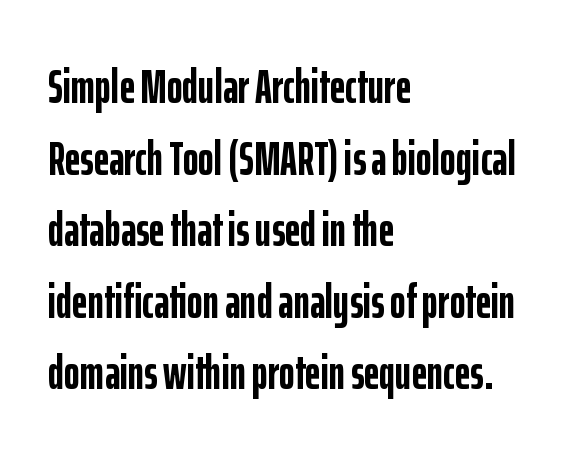
Q: Is the text bold? A: Yes.
Q: Is the text italic (slanted)? A: No, it is upright.
Q: Is the typeface a serif or a sans-serif typeface? A: Sans-serif.
Q: Is the text underlined? A: No.
Q: How is the paragraph aligned? A: Left-aligned.
Q: Is the spacing between letters normal or unusually wide? A: Normal.
Q: Is the spacing between lines tight, normal or loose? A: Normal.
Q: Width (condensed, normal, or wide)? A: Condensed.
Q: Stroke contrast? A: Low.
Q: x-height? A: Medium.
Q: Monospaced? A: No.
